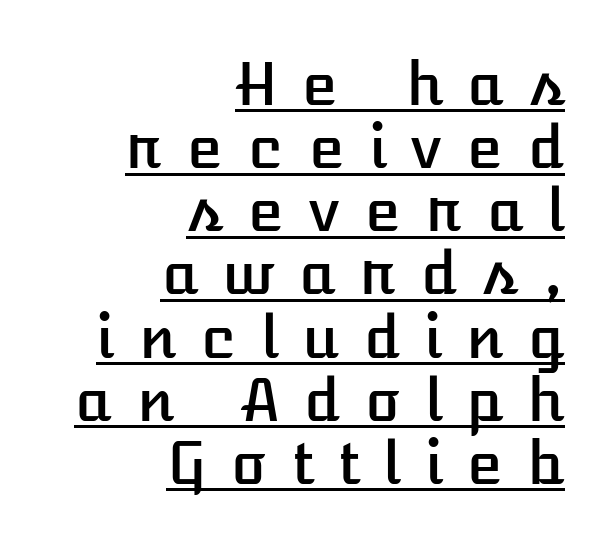
Is there much room between lines? No — they nearly touch. Has an underline been added? It has. In terms of posture, this sample is upright. Notice how the passage keeps a crisp vertical edge on the right only.
